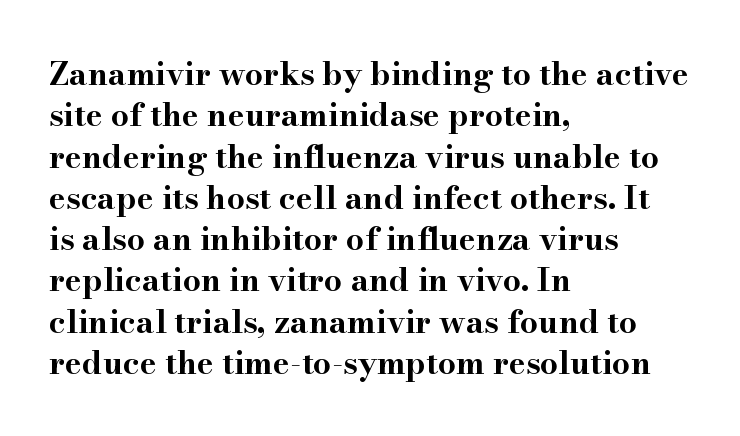
{"serif": "yes", "italic": "no", "bold": "yes", "weight": "bold", "width": "wide", "stroke_contrast": "high", "x_height": "small", "monospaced": "no", "underline": "no", "align": "left", "line_spacing": "normal", "line_spacing_ratio": 1.29, "letter_spacing": "normal", "letter_spacing_em": 0.0, "glyph_px": 32}
